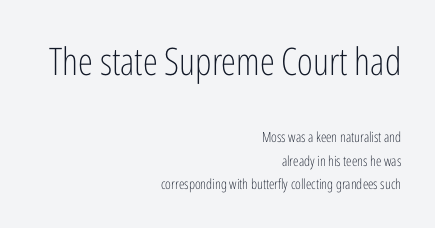
The image shows 38 px light, condensed sans-serif type, upright; set right-aligned, normal line spacing (1.66x), normal letter spacing, not underlined; the first (top) block is 2.71x larger; low stroke contrast and a medium x-height.
